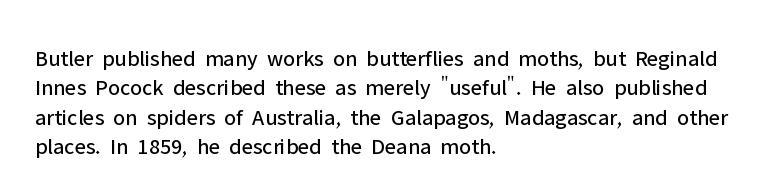
The image shows 23 px text type, upright; set left-aligned, normal line spacing (1.28x), normal letter spacing, not underlined.
